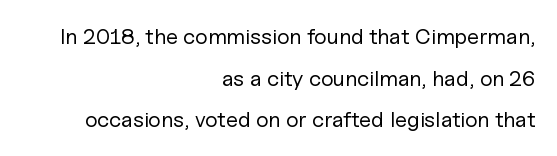
Stems here are at most as thick as an everyday book face. Between one letter and the next there's only the usual sliver of space. In terms of posture, this sample is upright. The specimen omits any rule beneath the text block's lines. The passage is arranged like a letterhead date or caption credit — flush right.
